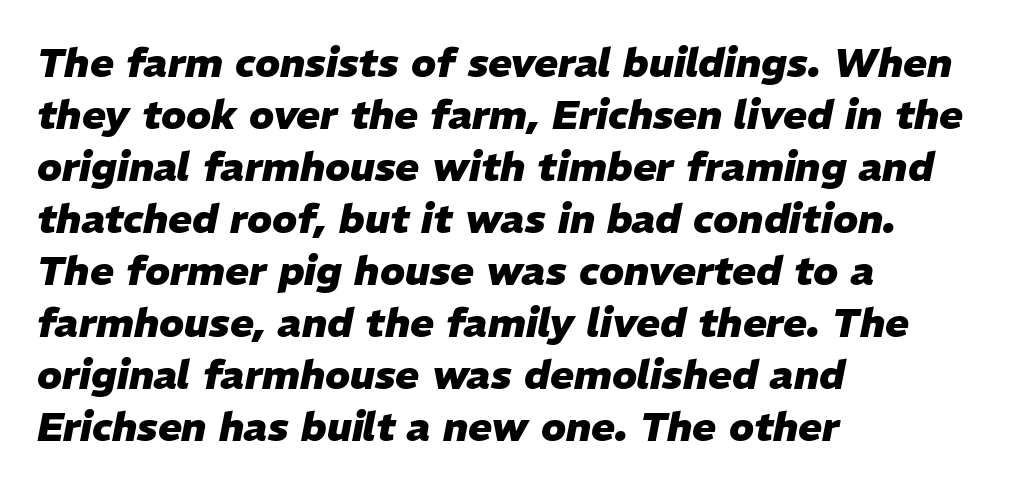
The lines in this sample share a left origin and differ only in where they stop. Caption: standard tracking, unaltered. The baseline area is clear. A typesetter would call this proportional, since set widths differ per character. As a designer I'd log this as weight 700, bold. Line spacing here is normal.
